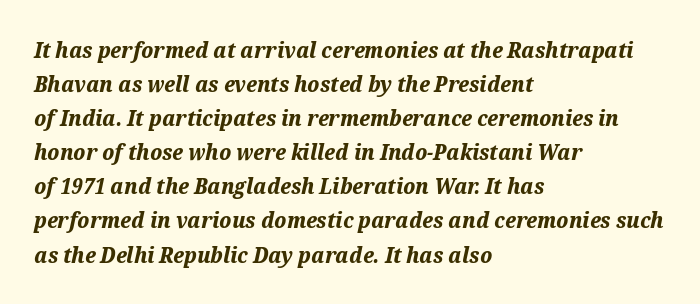
The image shows 22 px bold type, italic (leaning right); set left-aligned, normal line spacing (1.55x), normal letter spacing, not underlined.
